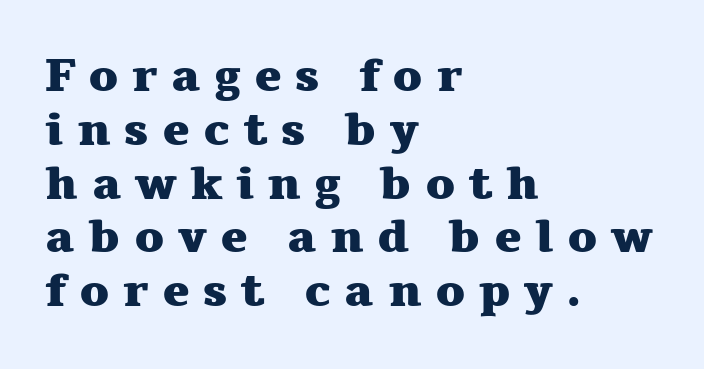
The image shows 46 px heavy, wide serif type, upright; set left-aligned, line spacing 1.17x, unusually wide letter spacing (+0.29 em), not underlined; medium stroke contrast and a medium x-height.
